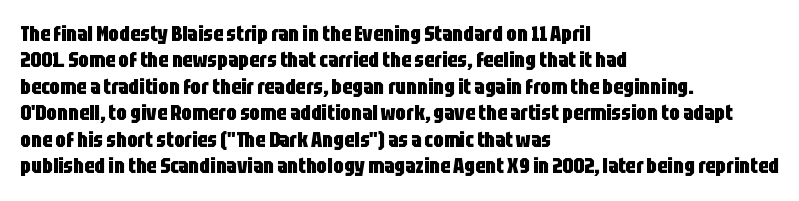
{"italic": "no", "bold": "yes", "underline": "no", "align": "left", "line_spacing": "normal", "line_spacing_ratio": 1.26, "letter_spacing": "normal", "letter_spacing_em": 0.0, "glyph_px": 21}
